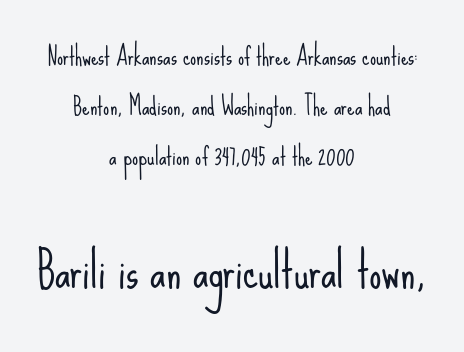
The image shows 49 px light, condensed sans-serif type, upright; set centered, loose line spacing (2.08x), normal letter spacing, not underlined; the second (bottom) block is 2.04x larger; low stroke contrast and a small x-height.
